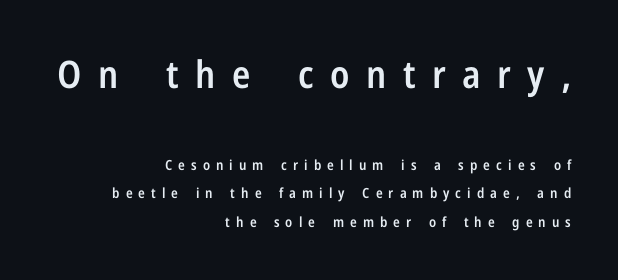
Q: Is the text bold? A: Semi-bold.
Q: Is the text italic (slanted)? A: No, it is upright.
Q: Is the typeface a serif or a sans-serif typeface? A: Sans-serif.
Q: Is the text underlined? A: No.
Q: How is the paragraph aligned? A: Right-aligned.
Q: Is the spacing between letters normal or unusually wide? A: Unusually wide.
Q: Is the spacing between lines tight, normal or loose? A: Loose.
Q: Which block of text is set in a larger size, the first (top) or the second (bottom)? A: The first (top) one.
Q: Width (condensed, normal, or wide)? A: Condensed.
Q: Stroke contrast? A: Low.
Q: x-height? A: Medium.
Q: Monospaced? A: No.
